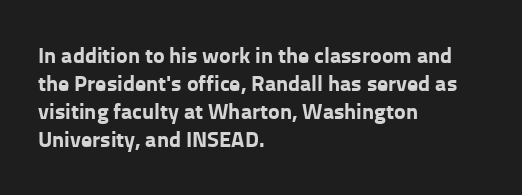
Q: Is the text bold? A: Yes.
Q: Is the text italic (slanted)? A: No, it is upright.
Q: Is the text underlined? A: No.
Q: How is the paragraph aligned? A: Left-aligned.
Q: Is the spacing between letters normal or unusually wide? A: Normal.
Q: Is the spacing between lines tight, normal or loose? A: Normal.
